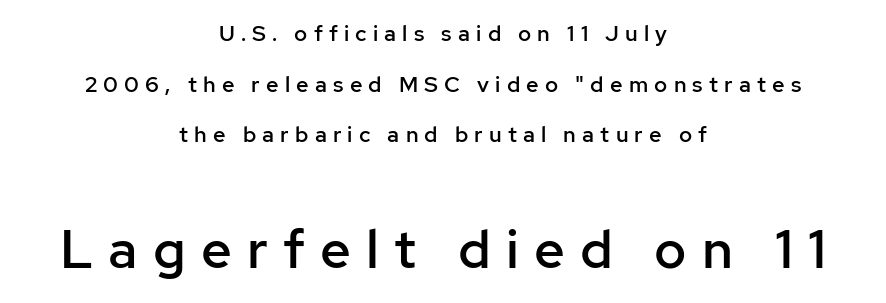
{"serif": "no", "italic": "no", "bold": "semi", "weight": "semibold", "width": "normal", "stroke_contrast": "low", "x_height": "medium", "monospaced": "no", "underline": "no", "align": "center", "line_spacing": "loose", "line_spacing_ratio": 2.3, "letter_spacing": "wide", "letter_spacing_em": 0.28, "larger_block": "second", "size_ratio": 2.45, "glyph_px": 54}
